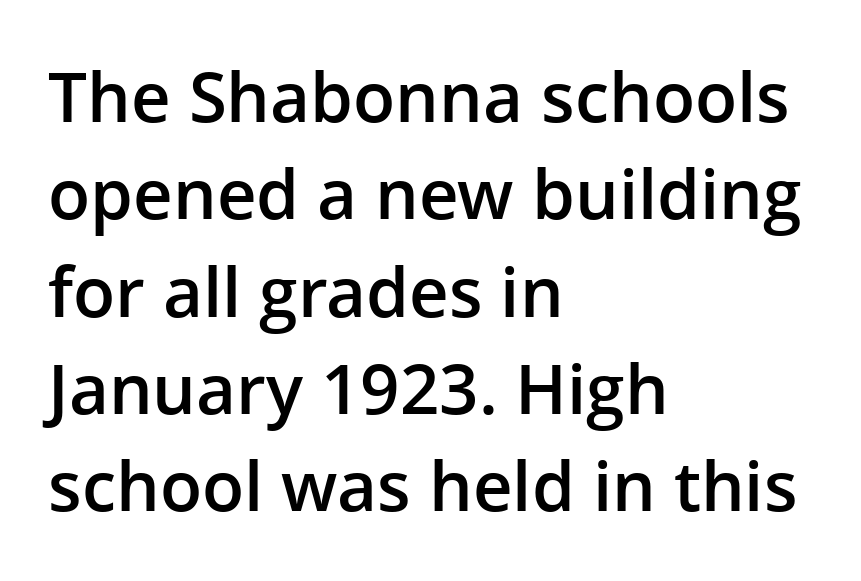
How would I describe the line gaps? Plain and ordinary. Reading down the block, your eye returns to a fixed left position each line. Examine the stroke ends and you'll find no serifs. Ordinary non-slanted type is in use. This sample has the flowing, uneven cadence of proportional lettering. Is the letter spacing exaggerated? No — it looks like the ordinary default.
